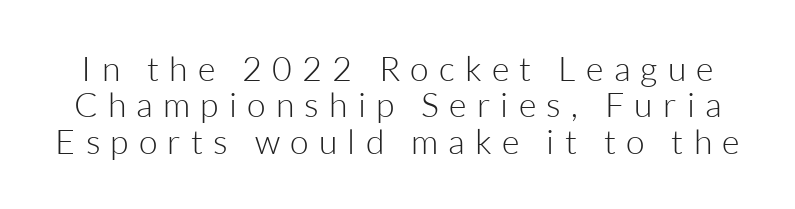
{"serif": "no", "italic": "no", "bold": "no", "weight": "light", "width": "normal", "stroke_contrast": "low", "x_height": "medium", "monospaced": "no", "underline": "no", "line_spacing": "tight", "line_spacing_ratio": 1.07, "letter_spacing": "wide", "letter_spacing_em": 0.3, "glyph_px": 34}
